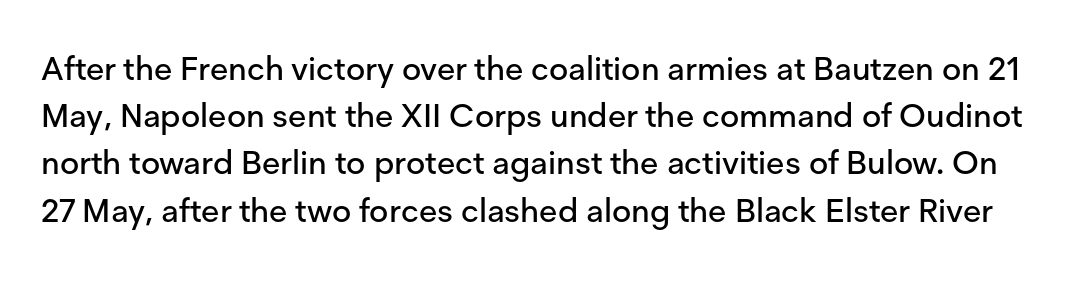
The image shows 33 px sans-serif type, upright; set normal line spacing (1.43x), normal letter spacing, not underlined; low stroke contrast and a medium x-height.
